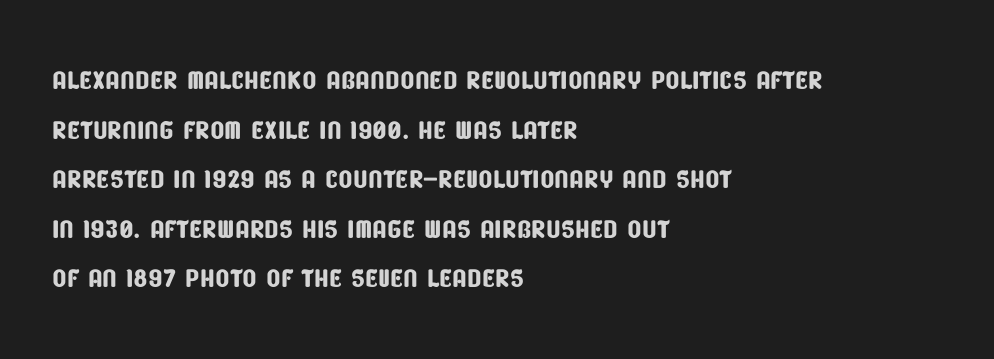
Q: Is the typeface a serif or a sans-serif typeface? A: Sans-serif.
Q: Is the text underlined? A: No.
Q: How is the paragraph aligned? A: Left-aligned.
Q: Is the spacing between letters normal or unusually wide? A: Normal.
Q: Is the spacing between lines tight, normal or loose? A: Normal.
Q: Width (condensed, normal, or wide)? A: Condensed.
Q: Stroke contrast? A: Low.
Q: x-height? A: Large.
Q: Monospaced? A: No.
